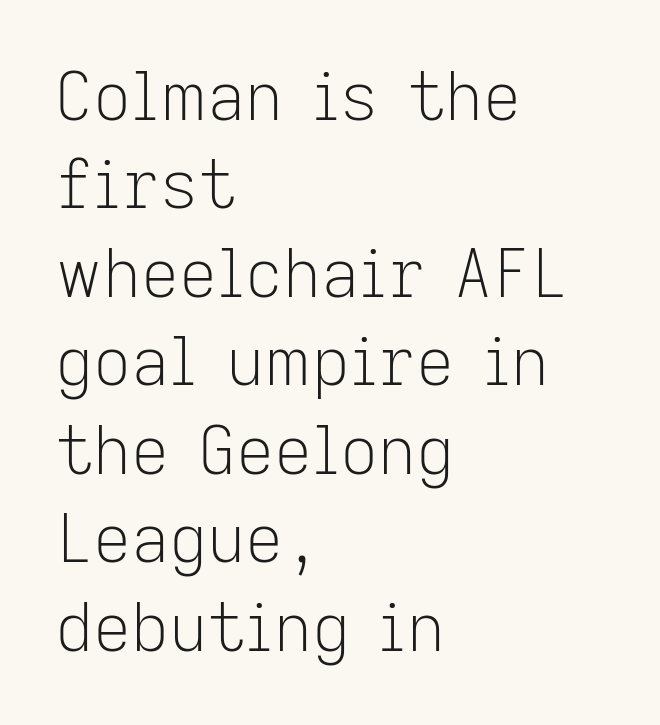
The rendering anchors every line to the left-hand side. Varying glyph widths throughout — classic text-font behaviour. The type is set solid horizontally, with unmodified tracking. This sample uses an upright cut, with every glyph sitting square on the baseline. Serif or sans? Sans — the stroke terminals are bare.
